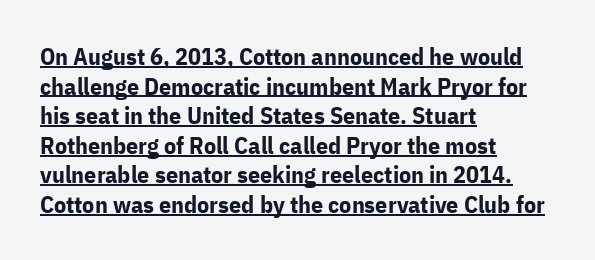
Q: Is the text bold? A: Yes.
Q: Is the text italic (slanted)? A: No, it is upright.
Q: Is the text underlined? A: Yes.
Q: How is the paragraph aligned? A: Left-aligned.
Q: Is the spacing between letters normal or unusually wide? A: Normal.
